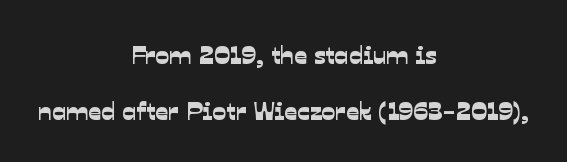
One glance says open: line gaps are wider than usual. Short note: letters normally spaced. Decoration check: the copy has no underline. Caption: multi-line text, centered on the measure.
